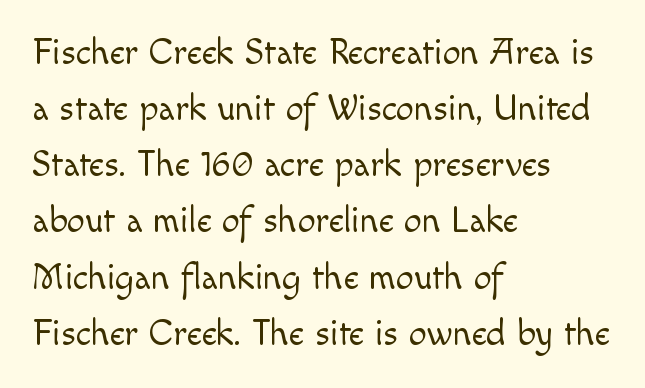
{"serif": "no", "italic": "no", "bold": "no", "weight": "light", "width": "normal", "x_height": "small", "monospaced": "no", "underline": "no", "align": "left", "line_spacing": "normal", "line_spacing_ratio": 1.56, "letter_spacing": "normal", "letter_spacing_em": 0.0, "glyph_px": 36}
